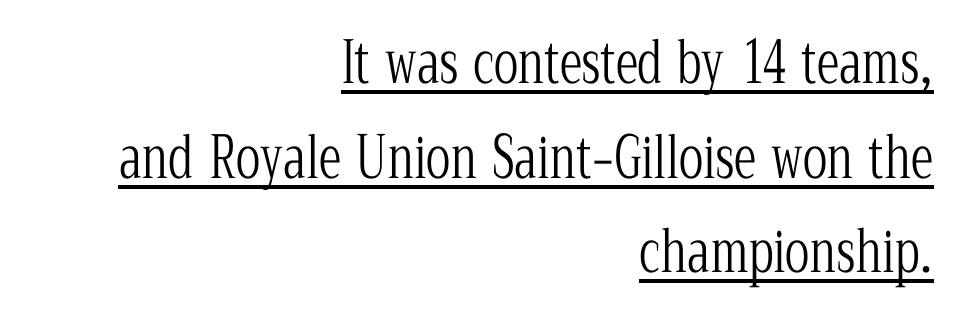
The block of text has a typical density, with ordinary space between rows. Upright lettering throughout. This rendering employs a face with finishing strokes, i.e., a serif. Stroke thickness stays within the range of a standard reading face or lighter.
